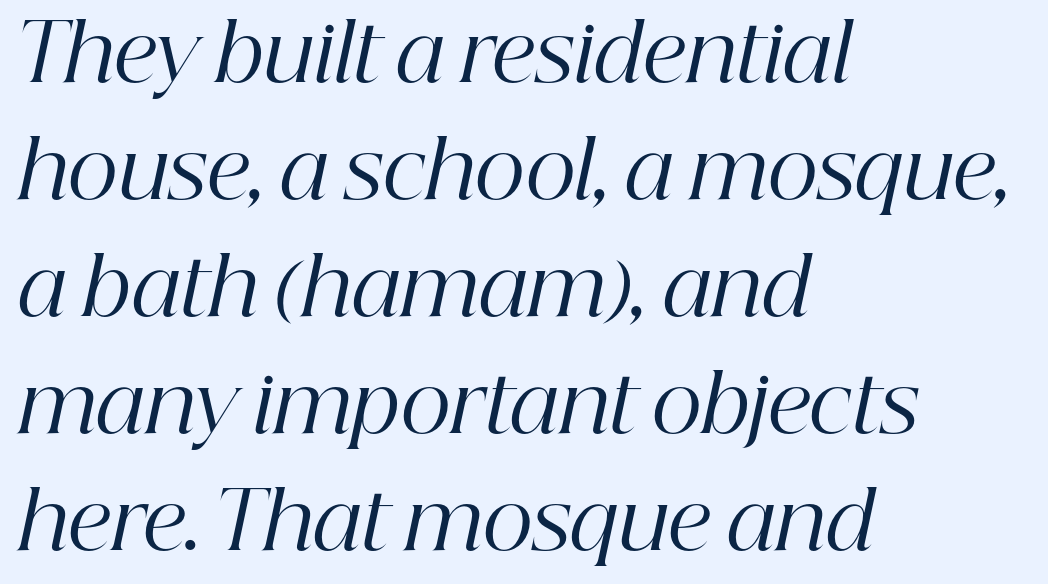
Q: Is the text bold? A: No.
Q: Is the text italic (slanted)? A: Yes, it leans right by about 12 degrees.
Q: Is the typeface a serif or a sans-serif typeface? A: Serif.
Q: Is the text underlined? A: No.
Q: How is the paragraph aligned? A: Left-aligned.
Q: Is the spacing between letters normal or unusually wide? A: Normal.
Q: Is the spacing between lines tight, normal or loose? A: Normal.
Q: Width (condensed, normal, or wide)? A: Normal.
Q: Stroke contrast? A: High.
Q: x-height? A: Medium.
Q: Monospaced? A: No.
